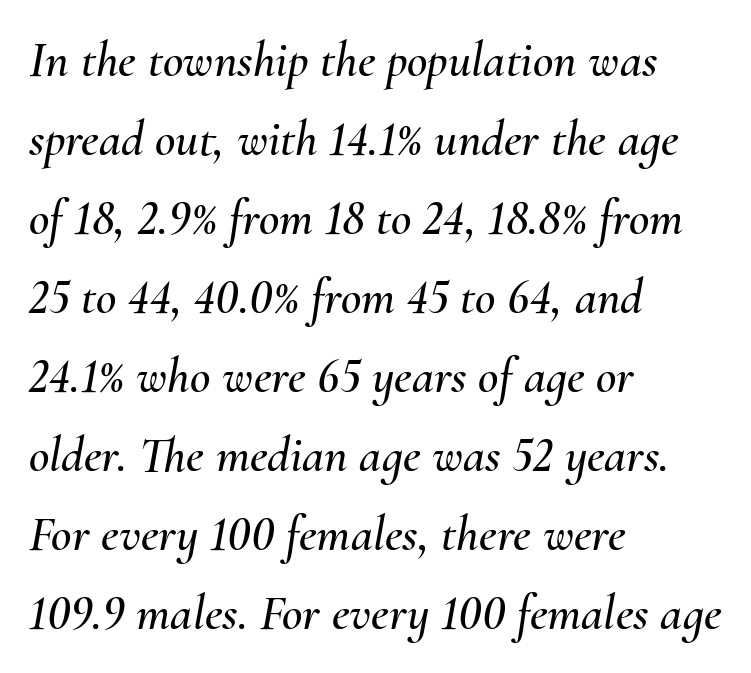
Q: Is the text italic (slanted)? A: Yes, it leans right by about 10 degrees.
Q: Is the text underlined? A: No.
Q: How is the paragraph aligned? A: Left-aligned.
Q: Is the spacing between letters normal or unusually wide? A: Normal.
Q: Is the spacing between lines tight, normal or loose? A: Normal.
Q: Width (condensed, normal, or wide)? A: Normal.
Q: Stroke contrast? A: Medium.
Q: x-height? A: Small.
Q: Monospaced? A: No.
